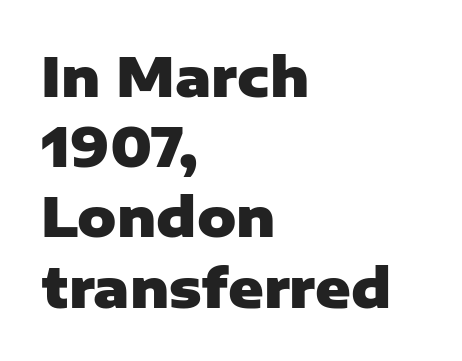
Standard letterfit; no display-style spreading of the glyphs. Are there feet on the stems? There aren't — it's a sans. Notice how the stems are strictly vertical — no italics here. Vertically, the passage feels balanced, rows spaced as you'd expect. Each letter keeps its own natural width here, so spacing adapts to shape.
